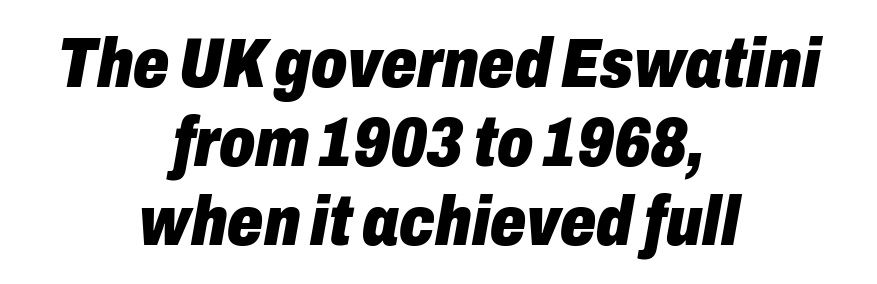
Q: Is the text bold? A: Yes.
Q: Is the text italic (slanted)? A: Yes, it leans right by about 10 degrees.
Q: Is the text underlined? A: No.
Q: How is the paragraph aligned? A: Centered.
Q: Is the spacing between letters normal or unusually wide? A: Normal.
Q: Is the spacing between lines tight, normal or loose? A: Tight.
Q: Width (condensed, normal, or wide)? A: Condensed.
Q: Stroke contrast? A: Low.
Q: x-height? A: Medium.
Q: Monospaced? A: No.
